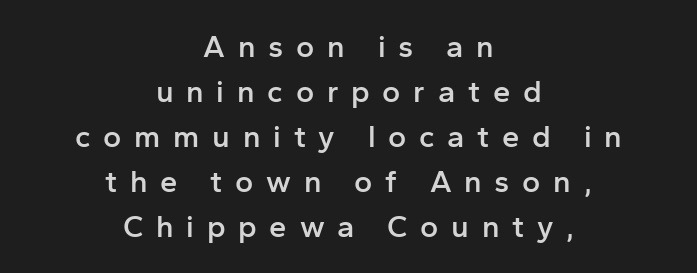
The image shows 31 px semibold sans-serif type, upright; set centered, normal line spacing (1.45x), unusually wide letter spacing (+0.41 em), not underlined; low stroke contrast and a medium x-height.
